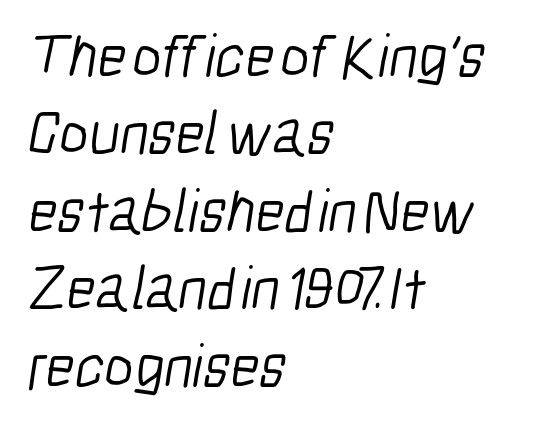
The words here are not underlined. These lines sit exactly where default settings would place them. Caption: standard tracking, unaltered. The font is comparable to plain body text, perhaps lighter.
